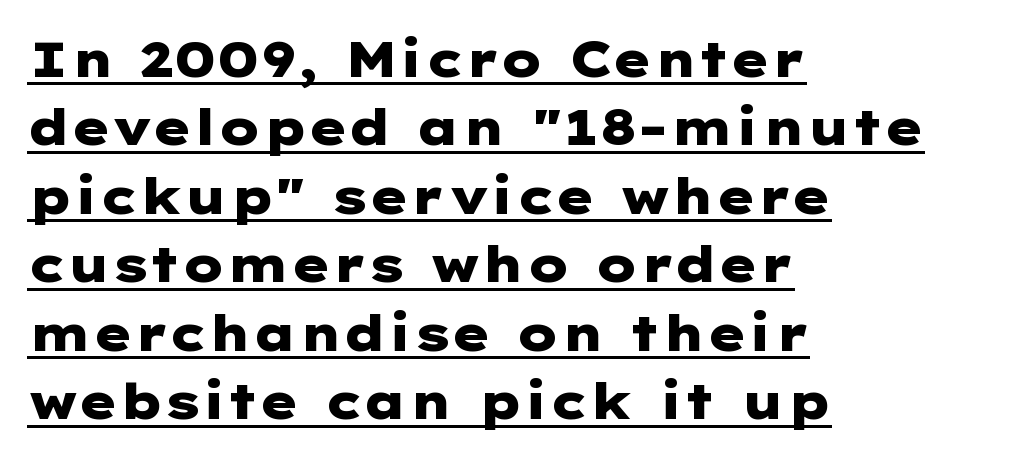
The image shows 50 px heavy, wide sans-serif type, upright; set left-aligned, normal line spacing (1.37x), normal letter spacing, underlined; low stroke contrast and a medium x-height.
